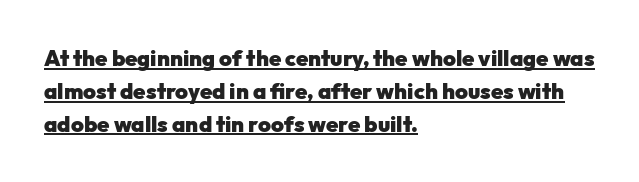
In terms of posture, this sample is upright. Check the space under the baseline: a stroke is drawn there. Reading down the block, your eye returns to a fixed left position each line. Plenty of ink on the page — the face is bold.
